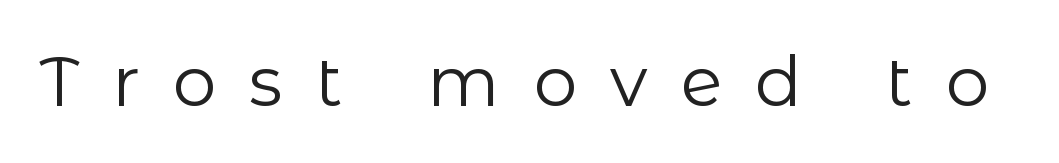
{"serif": "no", "italic": "no", "bold": "no", "weight": "regular", "width": "normal", "stroke_contrast": "low", "x_height": "medium", "monospaced": "no", "underline": "no", "letter_spacing": "wide", "letter_spacing_em": 0.48, "glyph_px": 69}
